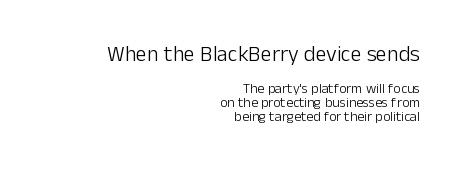
{"italic": "no", "bold": "no", "underline": "no", "align": "right", "line_spacing": "tight", "line_spacing_ratio": 1.0, "letter_spacing": "normal", "letter_spacing_em": 0.0, "larger_block": "first", "size_ratio": 1.57, "glyph_px": 22}
